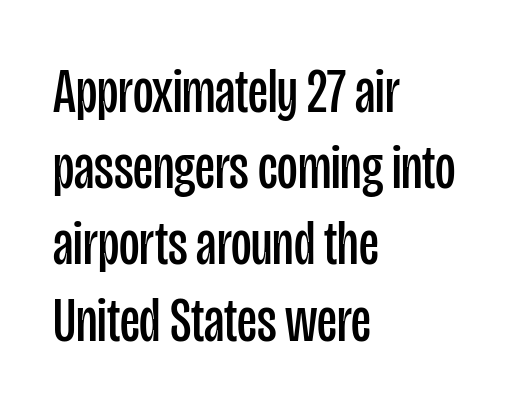
{"serif": "no", "italic": "no", "bold": "no", "weight": "regular", "width": "condensed", "stroke_contrast": "low", "x_height": "large", "monospaced": "no", "underline": "no", "align": "left", "line_spacing_ratio": 1.21, "letter_spacing": "normal", "letter_spacing_em": 0.0, "glyph_px": 63}
